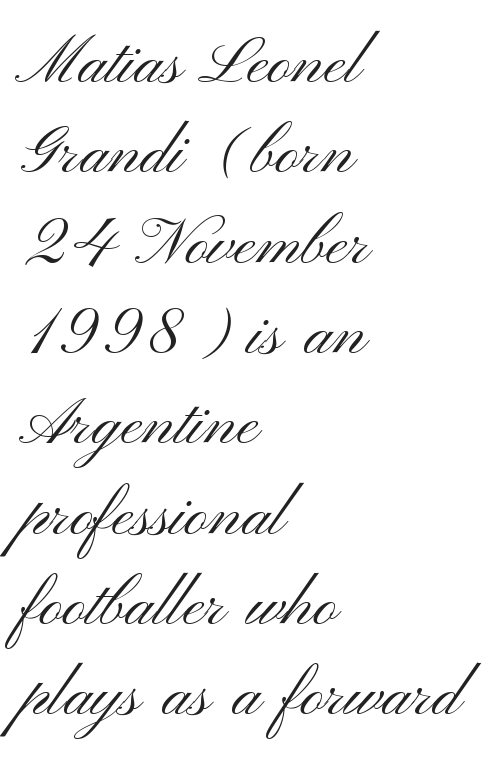
Q: Is the text bold? A: No.
Q: Is the text italic (slanted)? A: Yes.
Q: Is the typeface a serif or a sans-serif typeface? A: Sans-serif.
Q: Is the text underlined? A: No.
Q: How is the paragraph aligned? A: Left-aligned.
Q: Is the spacing between letters normal or unusually wide? A: Normal.
Q: Is the spacing between lines tight, normal or loose? A: Normal.
Q: Width (condensed, normal, or wide)? A: Wide.
Q: Stroke contrast? A: Medium.
Q: x-height? A: Small.
Q: Monospaced? A: No.
